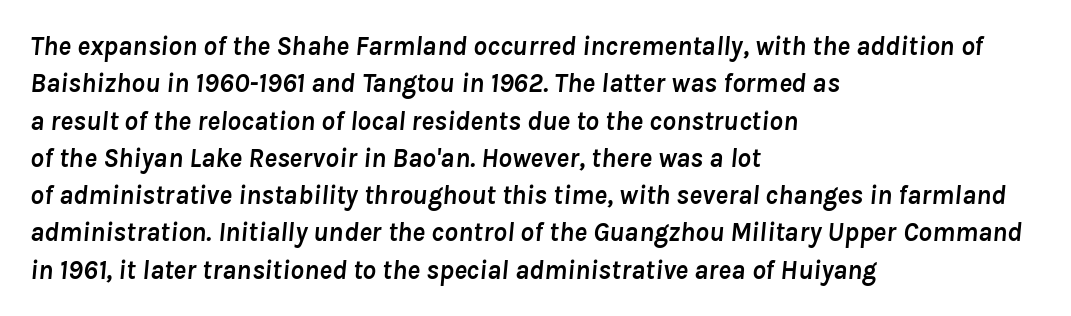
The image shows 27 px bold type, italic (leaning right); set left-aligned, normal line spacing (1.38x), normal letter spacing, not underlined.
